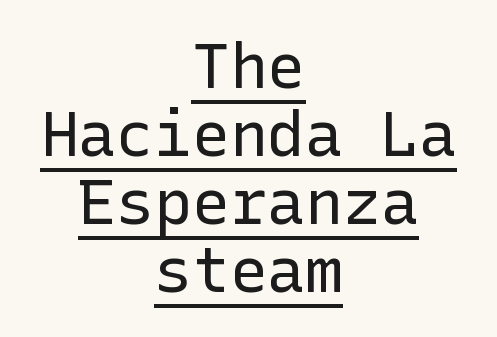
The image shows 63 px regular-weight sans-serif type, upright; set centered, tight line spacing (1.08x), normal letter spacing, underlined; low stroke contrast and a medium x-height.
